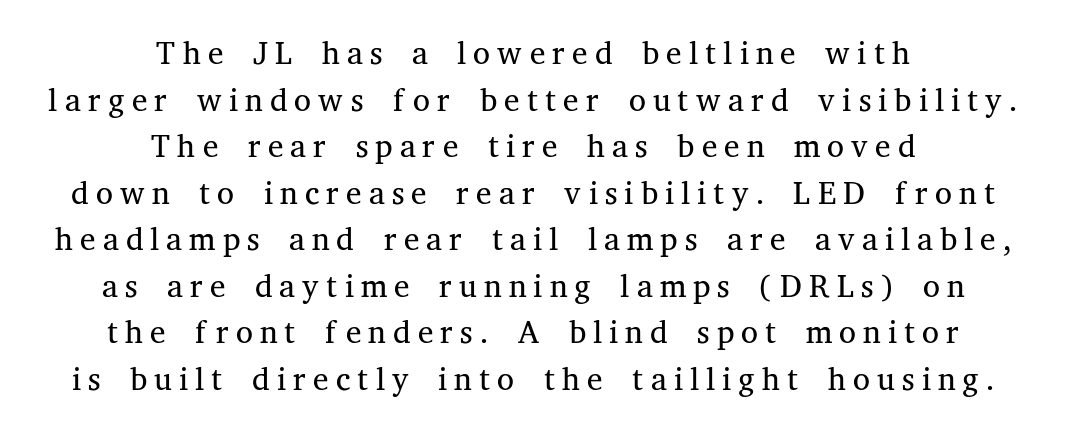
The typography opts for an upright posture over an oblique one. The glyphs in this specimen are seriffed. You could not count columns in this text — the font is proportionally spaced. Weight: in the light-to-regular range.
